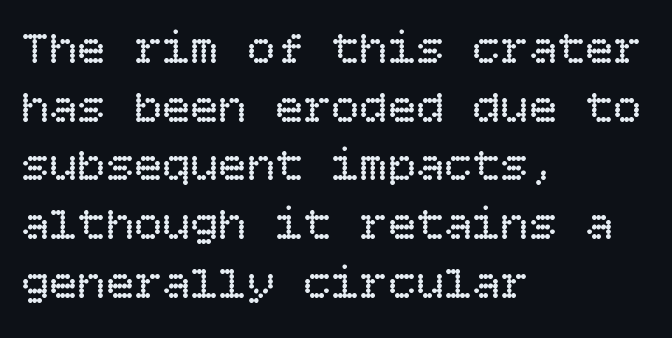
Q: Is the text bold? A: No.
Q: Is the text italic (slanted)? A: No, it is upright.
Q: Is the text underlined? A: No.
Q: How is the paragraph aligned? A: Left-aligned.
Q: Is the spacing between letters normal or unusually wide? A: Normal.
Q: Is the spacing between lines tight, normal or loose? A: Normal.
Q: Width (condensed, normal, or wide)? A: Normal.
Q: Stroke contrast? A: Low.
Q: x-height? A: Large.
